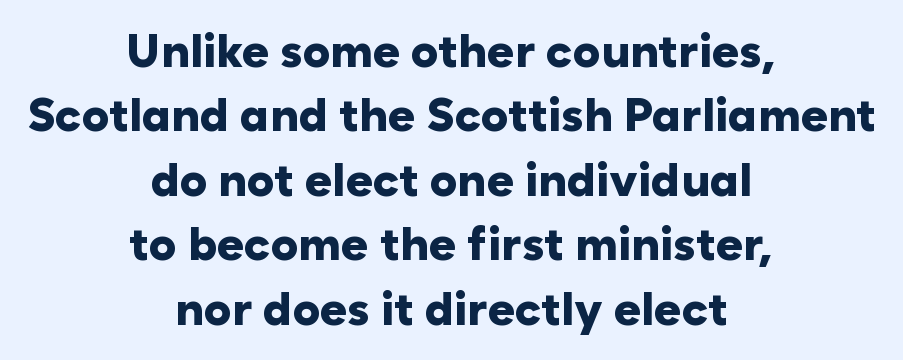
{"serif": "no", "italic": "no", "bold": "yes", "weight": "heavy", "width": "normal", "stroke_contrast": "low", "x_height": "medium", "monospaced": "no", "underline": "no", "align": "center", "line_spacing": "normal", "line_spacing_ratio": 1.4, "letter_spacing": "normal", "letter_spacing_em": 0.0, "glyph_px": 46}
